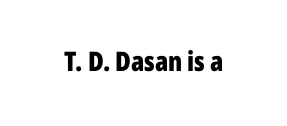
Q: Is the text bold? A: Yes.
Q: Is the text italic (slanted)? A: No, it is upright.
Q: Is the text underlined? A: No.
Q: Is the spacing between letters normal or unusually wide? A: Normal.
